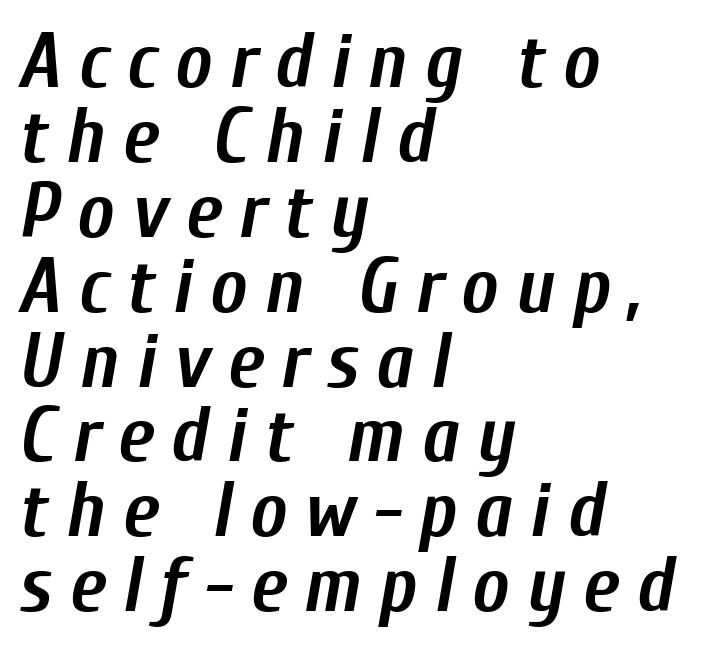
Q: Is the text bold? A: Yes.
Q: Is the text italic (slanted)? A: Yes, it leans right by about 10 degrees.
Q: Is the text underlined? A: No.
Q: How is the paragraph aligned? A: Left-aligned.
Q: Is the spacing between letters normal or unusually wide? A: Unusually wide.
Q: Is the spacing between lines tight, normal or loose? A: Tight.
Q: Width (condensed, normal, or wide)? A: Condensed.
Q: Stroke contrast? A: Low.
Q: x-height? A: Medium.
Q: Monospaced? A: No.
